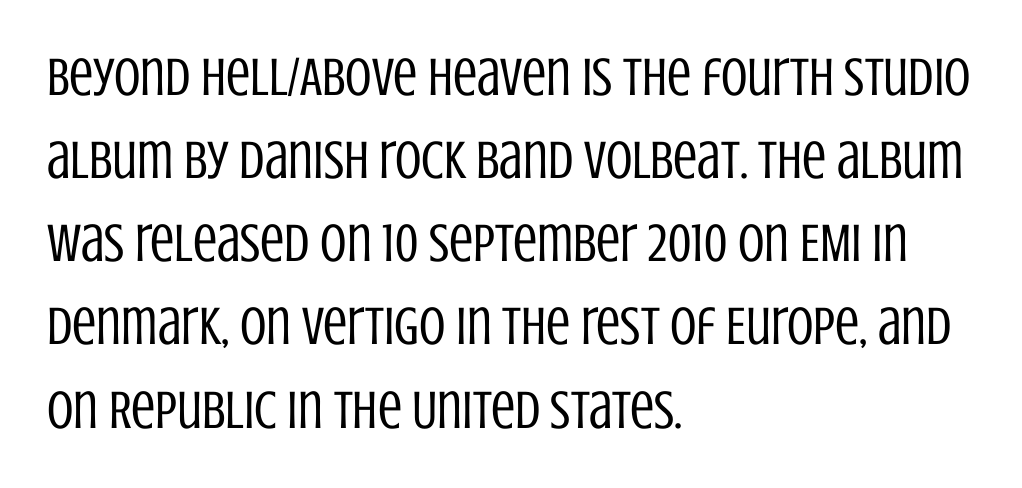
Weight: in the light-to-regular range. Characters follow at the spacing the type designer built in. Anything drawn beneath the words? Only blank space. Horizontally, the lines are justified to the leading edge only. Whoever set this chose a conventional vertical rhythm. The characters display no serif detailing; their extremities are plain.
